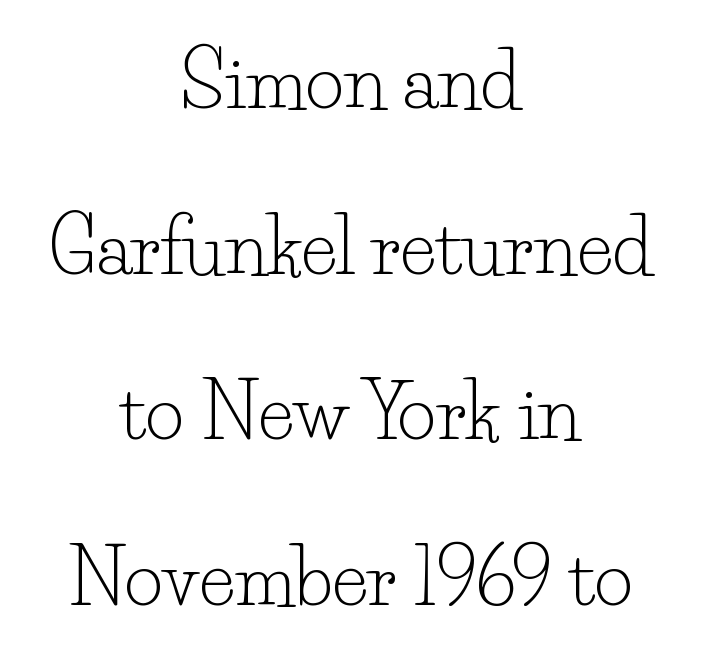
The image shows 75 px light serif type, upright; set centered, loose line spacing (2.21x), normal letter spacing, not underlined; low stroke contrast and a small x-height.
